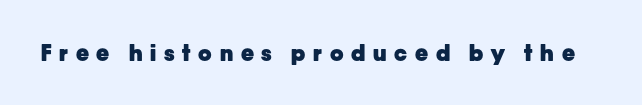
Q: Is the text bold? A: Yes.
Q: Is the text italic (slanted)? A: No, it is upright.
Q: Is the text underlined? A: No.
Q: Is the spacing between letters normal or unusually wide? A: Unusually wide.
